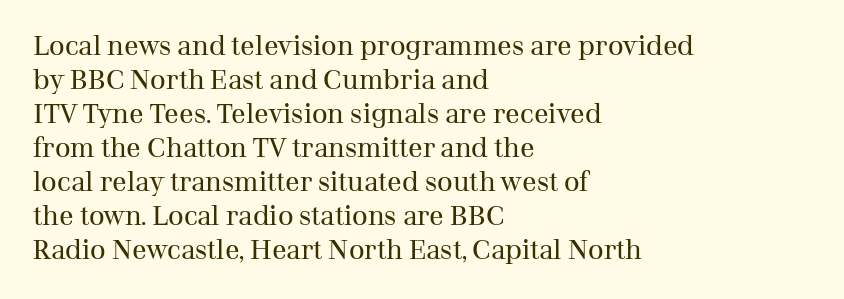
Vertically, the passage feels balanced, rows spaced as you'd expect. The strip under each line holds only bare page. Weight: in the light-to-regular range. Glyph-to-glyph distance matches everyday printed text.
